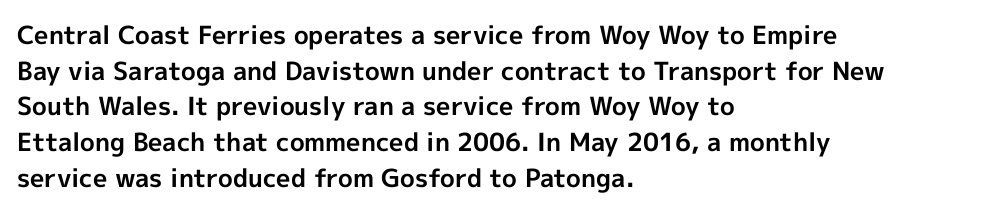
{"italic": "no", "bold": "yes", "underline": "no", "align": "left", "line_spacing": "normal", "line_spacing_ratio": 1.43, "letter_spacing": "normal", "letter_spacing_em": 0.0, "glyph_px": 25}
